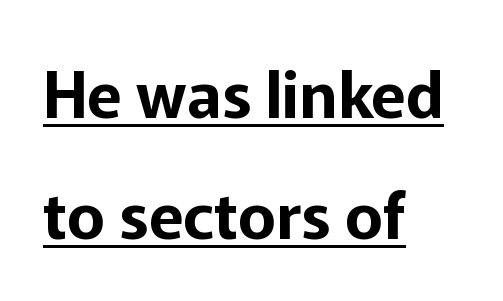
Caption: multi-line text, flush left, ragged right. Inter-character spacing is left at the font's built-in metrics. This is underlined copy, the kind a proofreader might mark for attention. Rendered with straight, roman letterforms.
